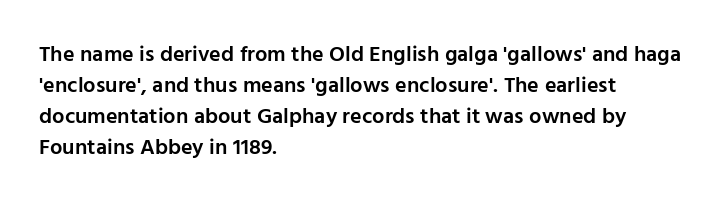
{"italic": "no", "bold": "semi", "underline": "no", "align": "left", "line_spacing": "normal", "line_spacing_ratio": 1.41, "letter_spacing": "normal", "letter_spacing_em": 0.0, "glyph_px": 22}
